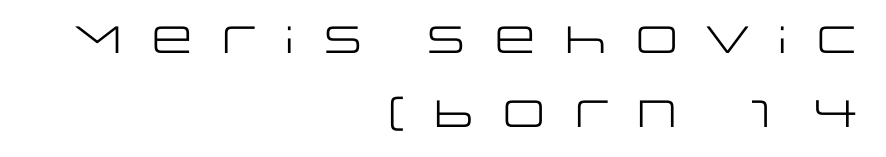
{"serif": "no", "italic": "no", "bold": "no", "weight": "regular", "width": "wide", "stroke_contrast": "low", "x_height": "large", "monospaced": "no", "underline": "no", "align": "right", "line_spacing": "loose", "line_spacing_ratio": 1.94, "letter_spacing": "wide", "letter_spacing_em": 0.33, "glyph_px": 38}
